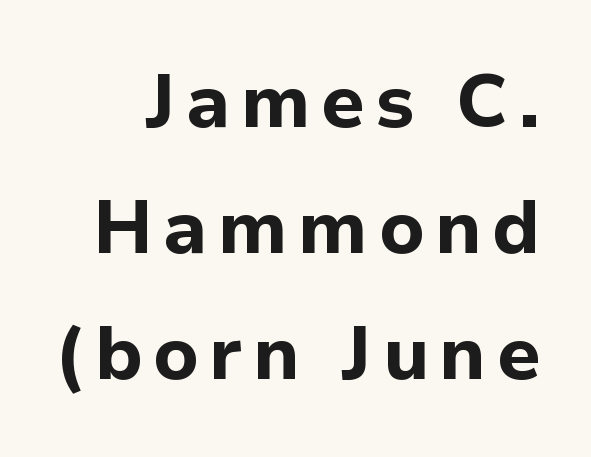
Q: Is the text bold? A: Yes.
Q: Is the text italic (slanted)? A: No, it is upright.
Q: Is the typeface a serif or a sans-serif typeface? A: Sans-serif.
Q: Is the text underlined? A: No.
Q: Is the spacing between lines tight, normal or loose? A: Normal.
Q: Width (condensed, normal, or wide)? A: Normal.
Q: Stroke contrast? A: Low.
Q: x-height? A: Medium.
Q: Monospaced? A: No.
